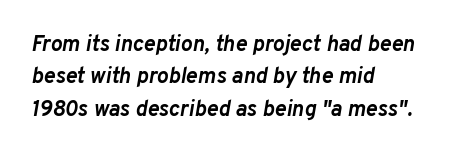
{"italic": "yes", "lean": "right", "slant_degrees": 10, "bold": "yes", "underline": "no", "align": "left", "line_spacing": "normal", "line_spacing_ratio": 1.47, "letter_spacing": "normal", "letter_spacing_em": 0.0, "glyph_px": 22}
